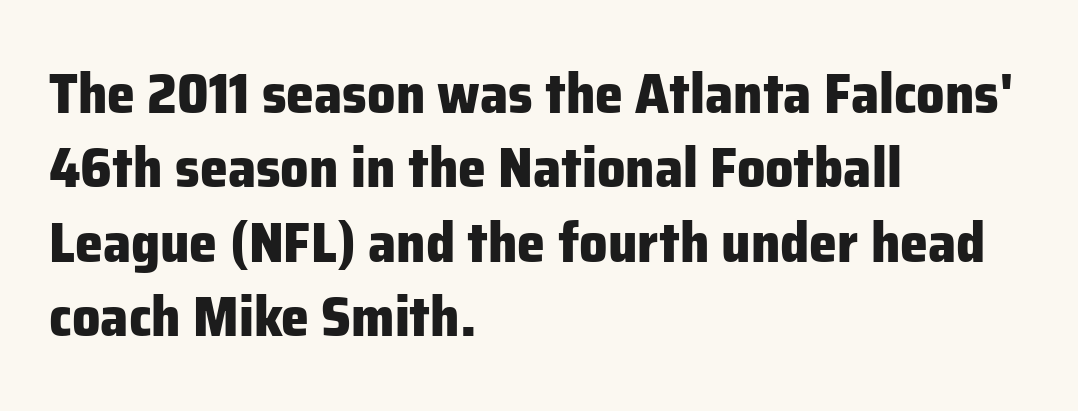
{"serif": "no", "italic": "no", "bold": "yes", "weight": "heavy", "width": "normal", "stroke_contrast": "low", "x_height": "medium", "monospaced": "no", "underline": "no", "align": "left", "line_spacing": "normal", "line_spacing_ratio": 1.33, "letter_spacing": "normal", "letter_spacing_em": 0.0, "glyph_px": 56}
